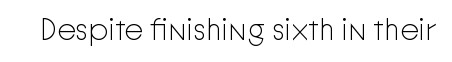
Q: Is the text bold? A: No.
Q: Is the text italic (slanted)? A: No, it is upright.
Q: Is the typeface a serif or a sans-serif typeface? A: Sans-serif.
Q: Is the text underlined? A: No.
Q: Is the spacing between letters normal or unusually wide? A: Normal.
Q: Width (condensed, normal, or wide)? A: Normal.
Q: Stroke contrast? A: Low.
Q: x-height? A: Medium.
Q: Monospaced? A: No.
